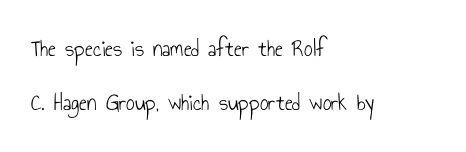
{"italic": "no", "bold": "no", "underline": "no", "align": "left", "line_spacing": "loose", "line_spacing_ratio": 2.26, "letter_spacing": "normal", "letter_spacing_em": 0.0, "glyph_px": 24}
